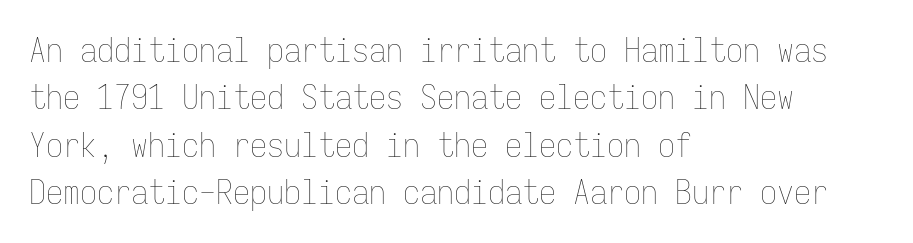
The image shows 34 px thin, condensed type, upright, monospaced; set left-aligned, normal line spacing (1.39x), normal letter spacing, not underlined; low stroke contrast and a medium x-height.
